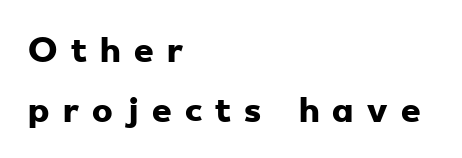
Notice the wide empty band between every row — that's loose leading. Think of a printed novel: that variable character pitch is what you see here. The typesetter chose a ragged-right arrangement here. The type family on display is of the sans-serif kind. Tracking here is generous; glyphs stand well apart from one another. The strip under each line holds only bare page.
